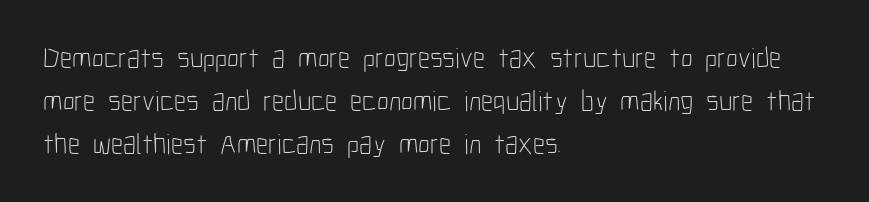
Q: Is the text bold? A: No.
Q: Is the text italic (slanted)? A: No, it is upright.
Q: Is the typeface a serif or a sans-serif typeface? A: Sans-serif.
Q: Is the text underlined? A: No.
Q: How is the paragraph aligned? A: Left-aligned.
Q: Is the spacing between letters normal or unusually wide? A: Normal.
Q: Is the spacing between lines tight, normal or loose? A: Normal.
Q: Width (condensed, normal, or wide)? A: Condensed.
Q: Stroke contrast? A: Low.
Q: x-height? A: Medium.
Q: Monospaced? A: No.
